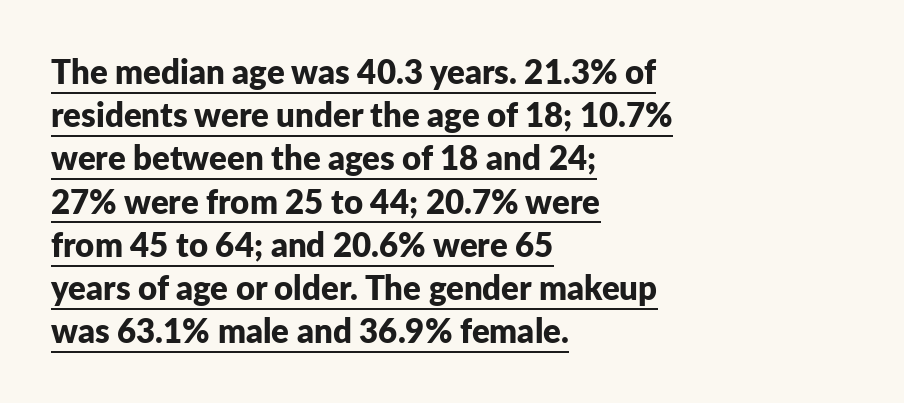
Inter-character spacing is left at the font's built-in metrics. The sample's only ornament is a line tracing under the words. Spacing verdict: proportional, widths tailored to each character. Nothing sits at the stroke ends, so this counts as sans-serif. Alignment: flush left.
